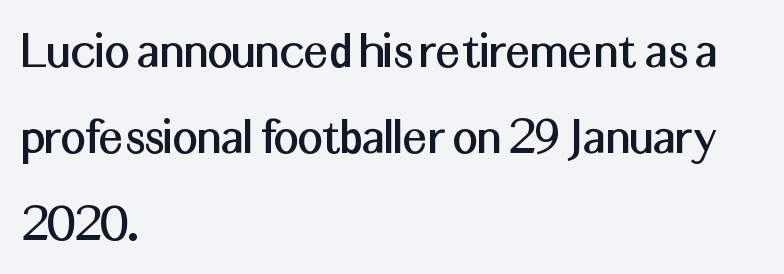
The image shows 55 px sans-serif type, upright; set left-aligned, normal line spacing (1.57x), normal letter spacing, not underlined; medium stroke contrast and a medium x-height.
